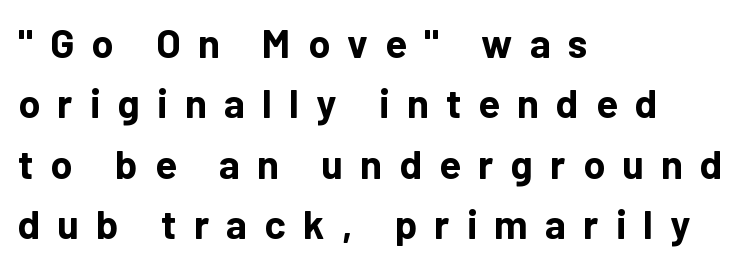
Words appear elongated and porous because spacing is wide. These lines are rendered in a variable-pitch font. Are there feet on the stems? There aren't — it's a sans. Horizontally, the lines are justified to the leading edge only.
